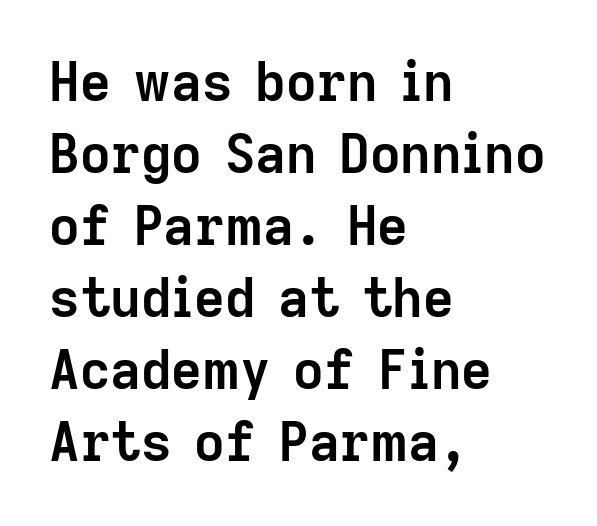
Q: Is the text bold? A: Yes.
Q: Is the text italic (slanted)? A: No, it is upright.
Q: Is the typeface a serif or a sans-serif typeface? A: Sans-serif.
Q: Is the text underlined? A: No.
Q: How is the paragraph aligned? A: Left-aligned.
Q: Is the spacing between letters normal or unusually wide? A: Normal.
Q: Is the spacing between lines tight, normal or loose? A: Normal.
Q: Width (condensed, normal, or wide)? A: Normal.
Q: Stroke contrast? A: Low.
Q: x-height? A: Medium.
Q: Monospaced? A: No.
